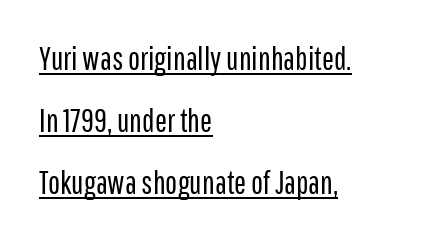
The image shows 32 px regular-weight, condensed sans-serif type, upright; set left-aligned, loose line spacing (1.93x), normal letter spacing, underlined; low stroke contrast and a medium x-height.
